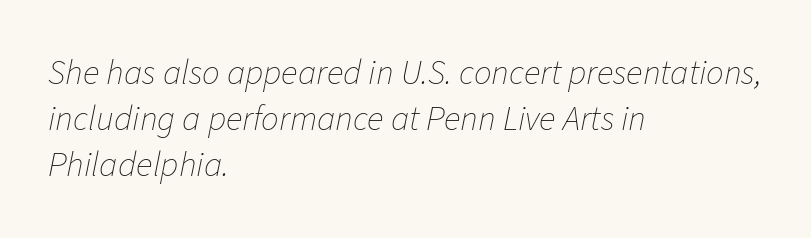
{"italic": "yes", "lean": "right", "slant_degrees": 11, "bold": "no", "weight": "thin", "width": "normal", "stroke_contrast": "low", "x_height": "medium", "monospaced": "no", "underline": "no", "align": "left", "line_spacing": "normal", "line_spacing_ratio": 1.31, "letter_spacing": "normal", "letter_spacing_em": 0.0, "glyph_px": 35}
